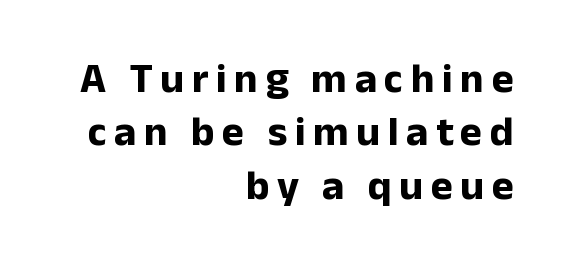
{"serif": "no", "italic": "no", "bold": "yes", "weight": "bold", "width": "normal", "stroke_contrast": "low", "x_height": "medium", "monospaced": "no", "underline": "no", "align": "right", "line_spacing": "normal", "line_spacing_ratio": 1.27, "glyph_px": 42}
